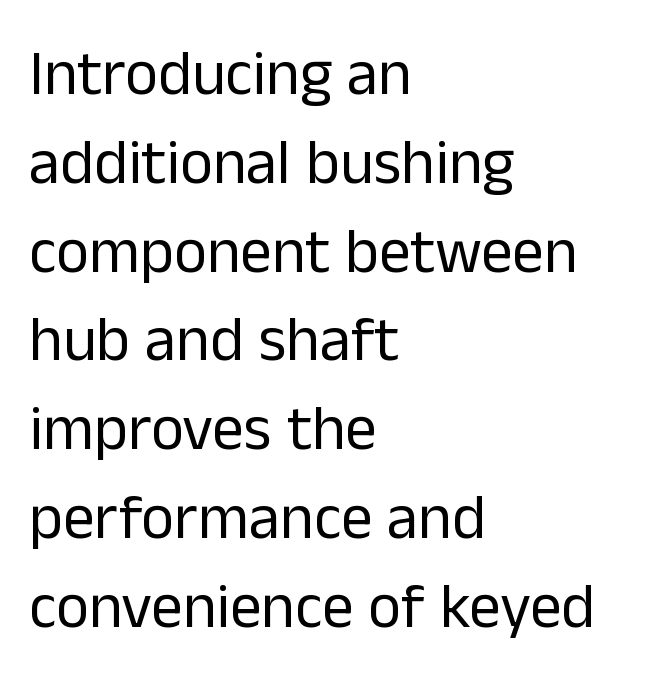
The image shows 63 px regular-weight sans-serif type, upright; set left-aligned, normal line spacing (1.41x), normal letter spacing, not underlined; low stroke contrast and a medium x-height.
